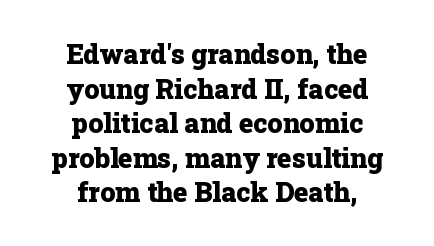
The image shows 27 px bold type, upright; set centered, normal line spacing (1.28x), normal letter spacing, not underlined.
